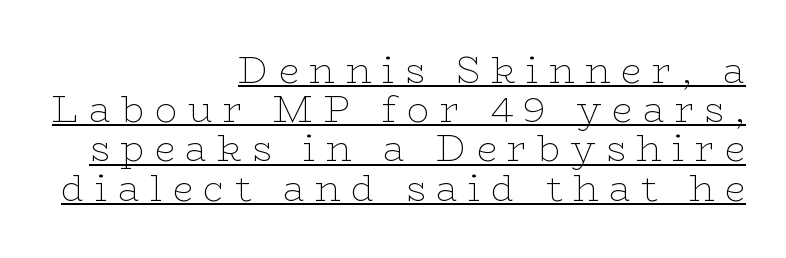
Q: Is the text bold? A: No.
Q: Is the text italic (slanted)? A: No, it is upright.
Q: Is the typeface a serif or a sans-serif typeface? A: Serif.
Q: Is the text underlined? A: Yes.
Q: How is the paragraph aligned? A: Right-aligned.
Q: Is the spacing between letters normal or unusually wide? A: Unusually wide.
Q: Is the spacing between lines tight, normal or loose? A: Tight.
Q: Width (condensed, normal, or wide)? A: Wide.
Q: Stroke contrast? A: Low.
Q: x-height? A: Medium.
Q: Monospaced? A: No.
